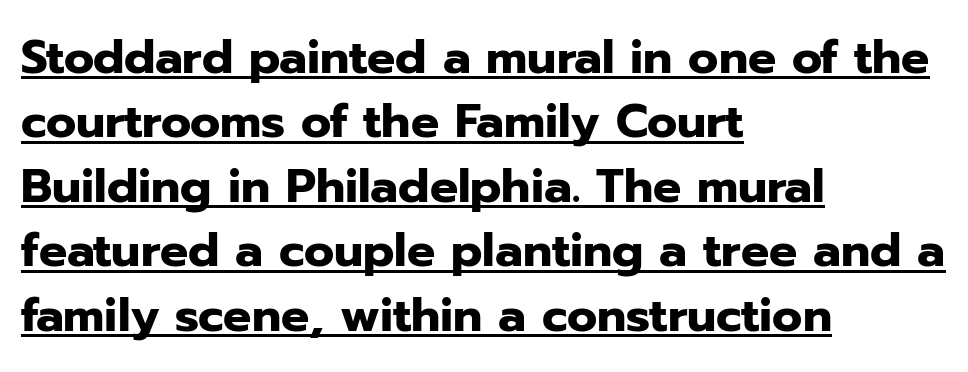
The image shows 47 px heavy sans-serif type, upright; set left-aligned, normal line spacing (1.37x), normal letter spacing, underlined; low stroke contrast and a medium x-height.
